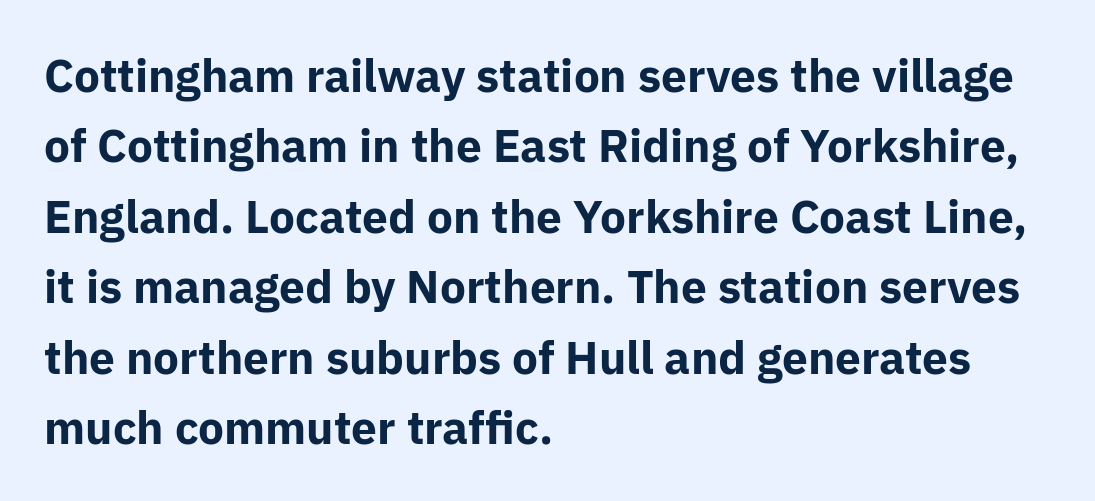
The image shows 46 px bold sans-serif type, upright; set left-aligned, normal line spacing (1.53x), normal letter spacing, not underlined; low stroke contrast and a medium x-height.
